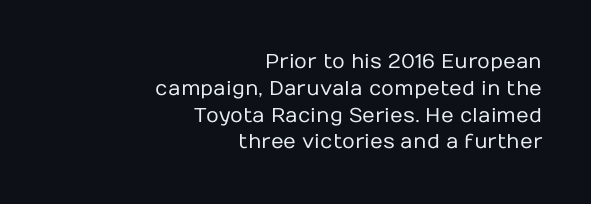
Normally led — the rows are evenly, conventionally spaced. Quick note: not italic, upright. In terms of letterspacing, this is plain default setting. Each line ends at the same right margin while the left side varies. Underlining? Definitely not there.
